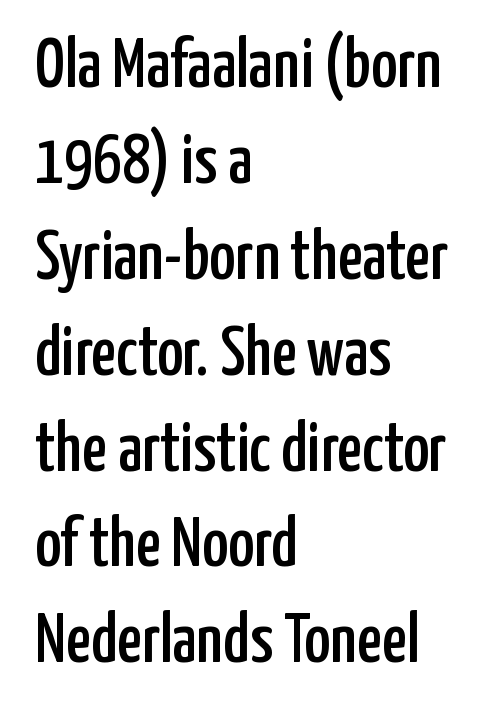
The image shows 70 px condensed sans-serif type, upright; set left-aligned, normal line spacing (1.37x), normal letter spacing, not underlined; low stroke contrast and a medium x-height.
